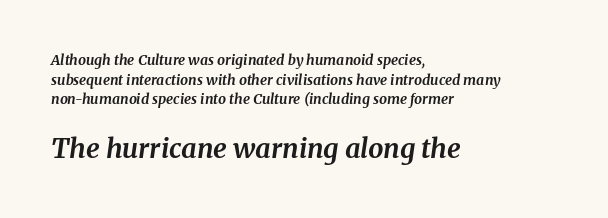
Q: Is the text bold? A: Yes.
Q: Is the text italic (slanted)? A: Yes, it leans right by about 8 degrees.
Q: Is the text underlined? A: No.
Q: How is the paragraph aligned? A: Left-aligned.
Q: Is the spacing between letters normal or unusually wide? A: Normal.
Q: Is the spacing between lines tight, normal or loose? A: Normal.
Q: Which block of text is set in a larger size, the first (top) or the second (bottom)? A: The second (bottom) one.
